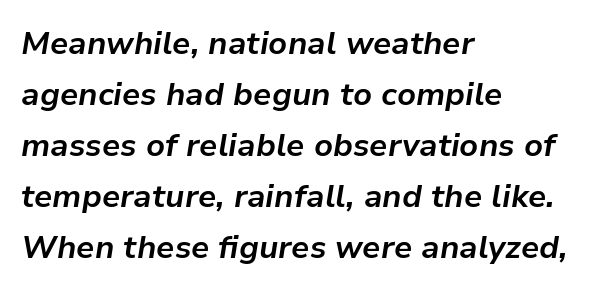
{"italic": "yes", "lean": "right", "slant_degrees": 9, "bold": "yes", "weight": "bold", "width": "normal", "stroke_contrast": "low", "x_height": "medium", "monospaced": "no", "underline": "no", "align": "left", "line_spacing": "normal", "line_spacing_ratio": 1.59, "letter_spacing": "normal", "letter_spacing_em": 0.0, "glyph_px": 32}
